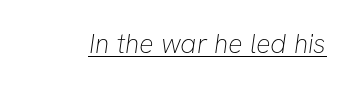
Q: Is the text bold? A: No.
Q: Is the text underlined? A: Yes.
Q: Is the spacing between letters normal or unusually wide? A: Normal.
